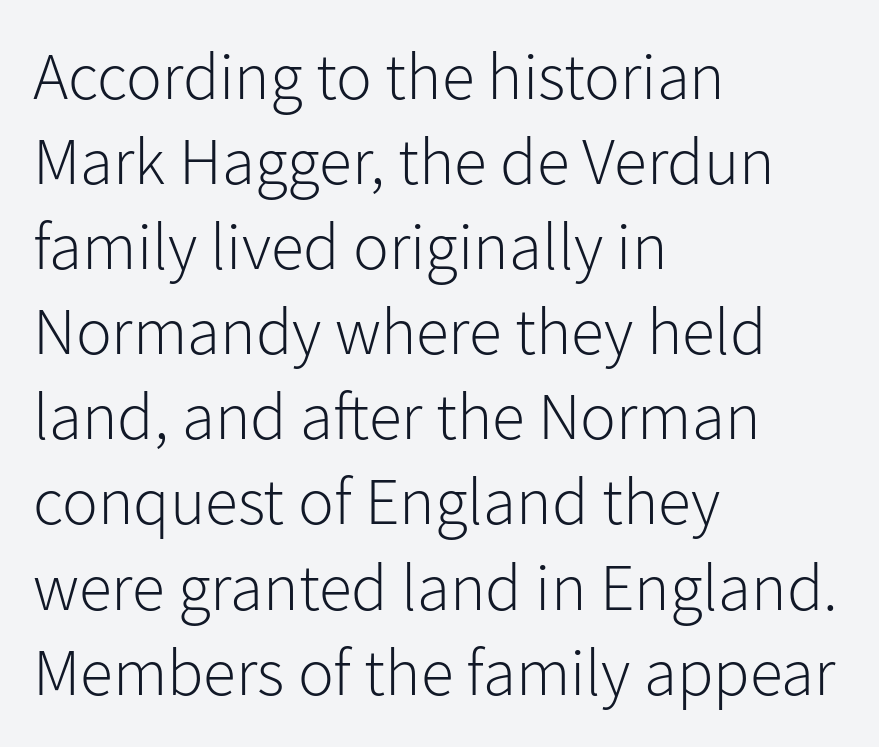
Q: Is the text bold? A: No.
Q: Is the text italic (slanted)? A: No, it is upright.
Q: Is the typeface a serif or a sans-serif typeface? A: Sans-serif.
Q: Is the text underlined? A: No.
Q: How is the paragraph aligned? A: Left-aligned.
Q: Is the spacing between letters normal or unusually wide? A: Normal.
Q: Is the spacing between lines tight, normal or loose? A: Normal.
Q: Width (condensed, normal, or wide)? A: Normal.
Q: Stroke contrast? A: Low.
Q: x-height? A: Medium.
Q: Monospaced? A: No.
